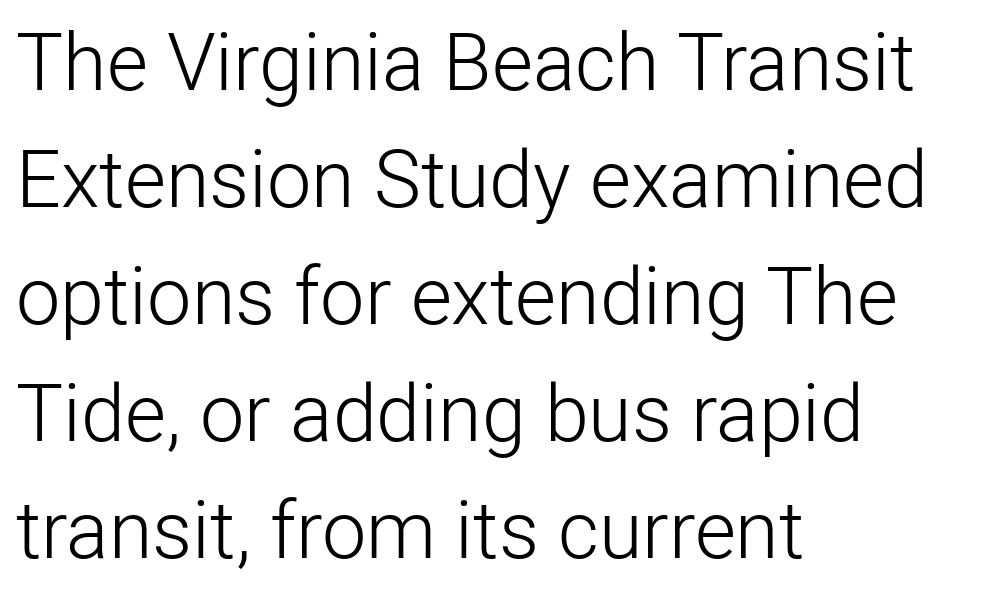
The typeface has the unassuming heft of standard copy or less. Think of a printed novel: that variable character pitch is what you see here. Vertical spacing — default. Look at the tracking — it's just the regular setting, nothing added. If you drew a ruler down the left edge, every line would touch it.
